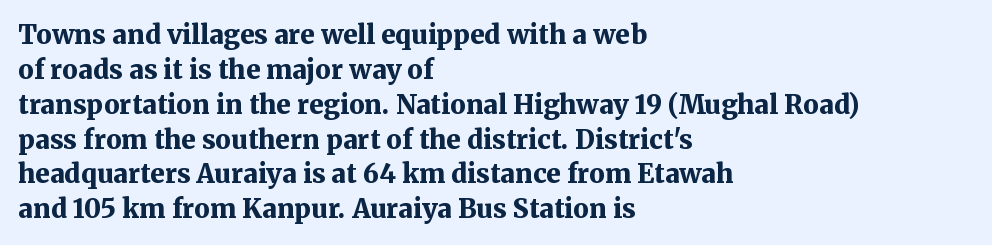
The baseline area is clear. The lines in this sample share a left origin and differ only in where they stop. The type is set solid horizontally, with unmodified tracking. Compared with typical paragraphs, the rows here are spaced about the same. Thick stems and heavy bowls — unmistakably bold. Ascenders rise straight up at ninety degrees.
